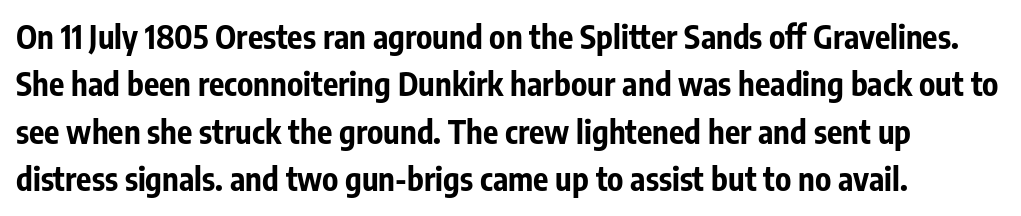
The axis of the letterforms is exactly vertical. These lines are rendered in a variable-pitch font. Baseline-to-baseline distance is the conventional proportion of letter height. Glyph-to-glyph distance matches everyday printed text. Students, this is bold: see how much ink each stroke carries.
